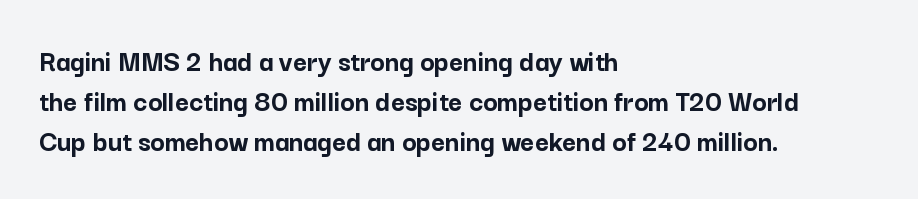
The image shows 30 px semibold sans-serif type, upright; set left-aligned, normal line spacing (1.33x), normal letter spacing, not underlined; low stroke contrast and a medium x-height.
